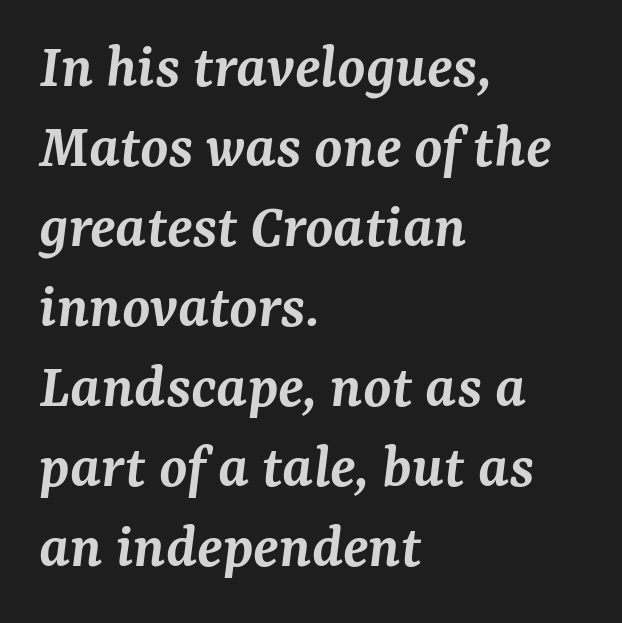
The image shows 64 px semibold serif type, italic (leaning right); set left-aligned, normal line spacing (1.25x), normal letter spacing, not underlined; medium stroke contrast and a medium x-height.
